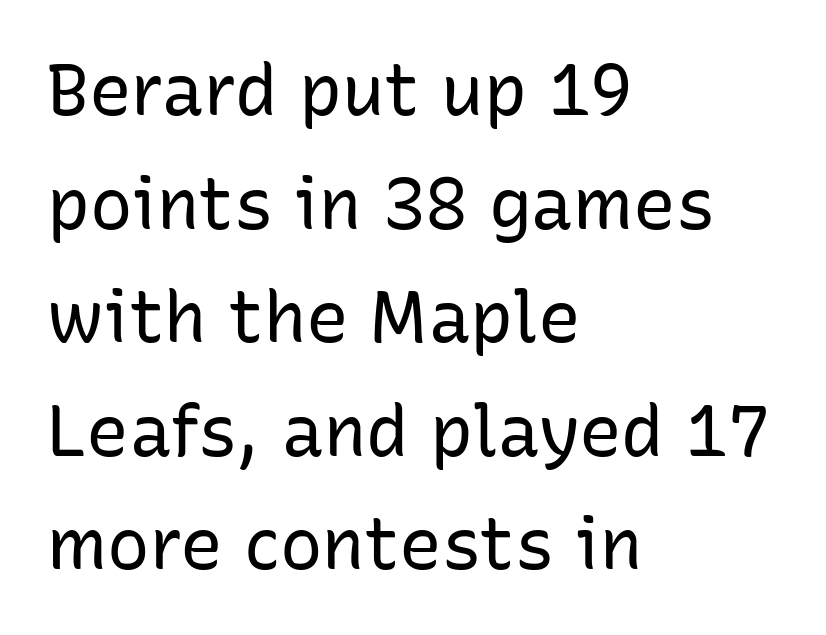
The image shows 71 px regular-weight sans-serif type, upright; set left-aligned, normal line spacing (1.6x), normal letter spacing, not underlined; low stroke contrast and a medium x-height.
